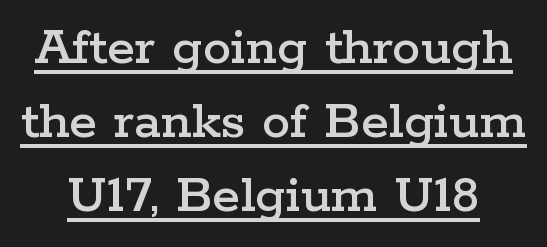
The image shows 57 px wide serif type, upright; set normal line spacing (1.3x), normal letter spacing, underlined; low stroke contrast and a medium x-height.
